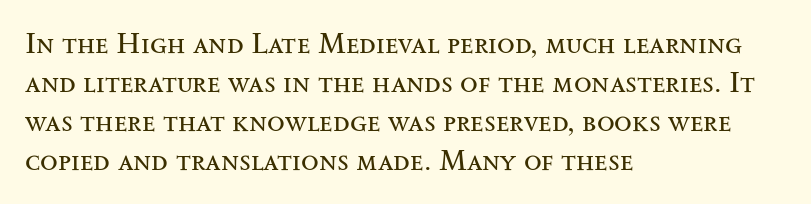
{"serif": "yes", "italic": "no", "bold": "no", "weight": "regular", "width": "wide", "stroke_contrast": "medium", "x_height": "small", "monospaced": "no", "underline": "no", "align": "left", "line_spacing": "normal", "line_spacing_ratio": 1.35, "letter_spacing": "normal", "letter_spacing_em": 0.0, "glyph_px": 29}
